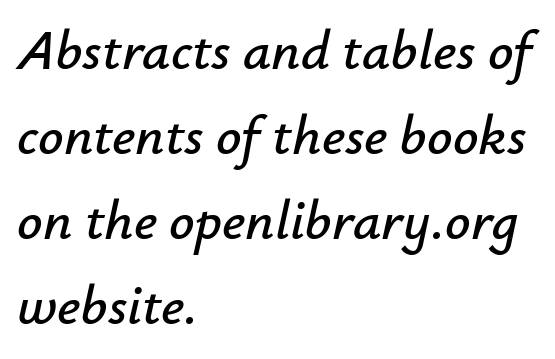
Q: Is the text italic (slanted)? A: Yes, it leans right by about 12 degrees.
Q: Is the text underlined? A: No.
Q: How is the paragraph aligned? A: Left-aligned.
Q: Is the spacing between letters normal or unusually wide? A: Normal.
Q: Is the spacing between lines tight, normal or loose? A: Normal.
Q: Width (condensed, normal, or wide)? A: Normal.
Q: Stroke contrast? A: Low.
Q: x-height? A: Small.
Q: Monospaced? A: No.
